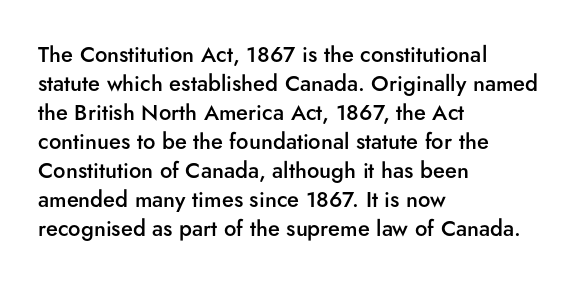
If you drew a ruler down the left edge, every line would touch it. The specimen reads as upright at a glance. The rendering uses a moderate line-height, typical for paragraphs. Has an underline been added? It has not. The line texture is even and compact thanks to regular tracking. Summary of weight: moderately heavy, a semibold.
